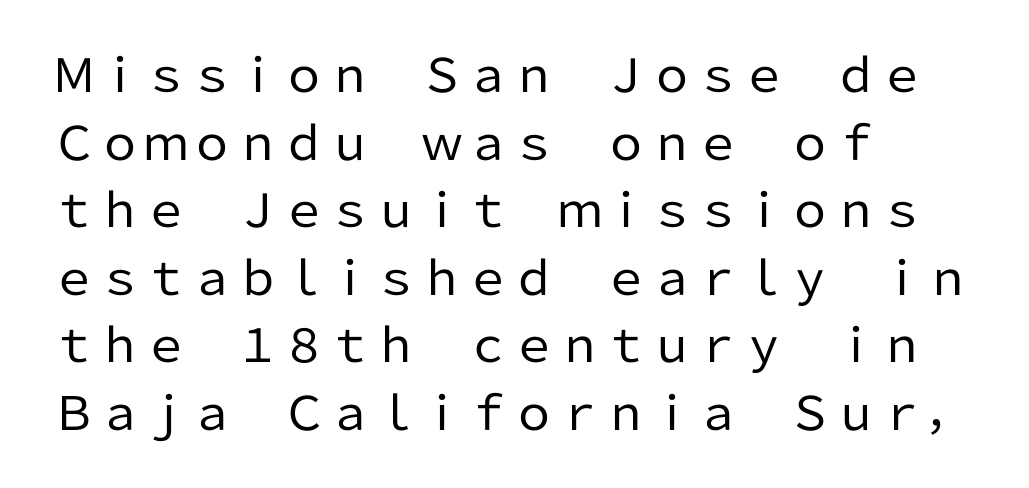
Q: Is the text bold? A: No.
Q: Is the text italic (slanted)? A: No, it is upright.
Q: Is the typeface a serif or a sans-serif typeface? A: Sans-serif.
Q: Is the text underlined? A: No.
Q: How is the paragraph aligned? A: Left-aligned.
Q: Is the spacing between letters normal or unusually wide? A: Normal.
Q: Is the spacing between lines tight, normal or loose? A: Normal.
Q: Width (condensed, normal, or wide)? A: Normal.
Q: Stroke contrast? A: Low.
Q: x-height? A: Medium.
Q: Monospaced? A: No.
